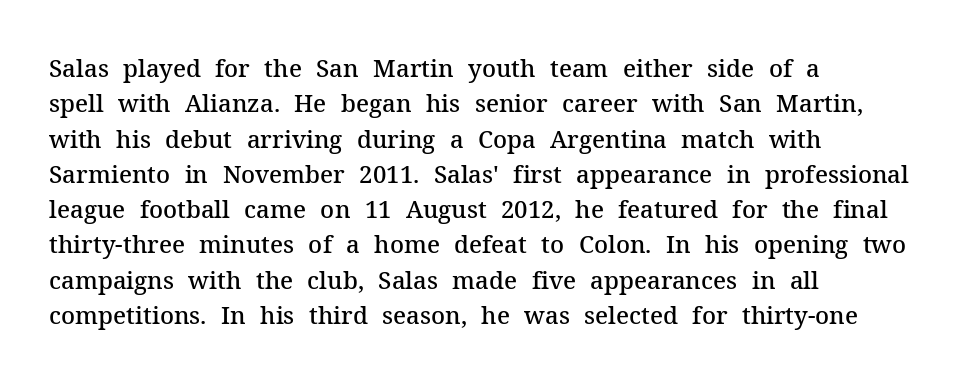
The image shows 24 px text type, upright; set left-aligned, normal line spacing (1.47x), normal letter spacing, not underlined.
